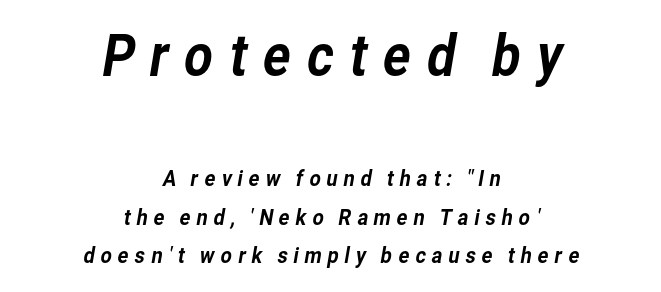
The image shows 56 px sans-serif type; set centered, line spacing 1.74x, unusually wide letter spacing (+0.22 em), not underlined; the first (top) block is 2.55x larger; low stroke contrast and a medium x-height.
